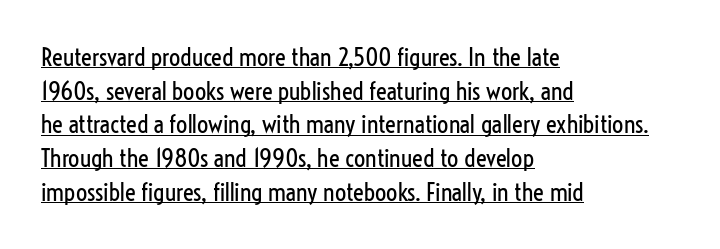
The image shows 25 px text type, upright; set left-aligned, normal line spacing (1.35x), normal letter spacing, underlined.
